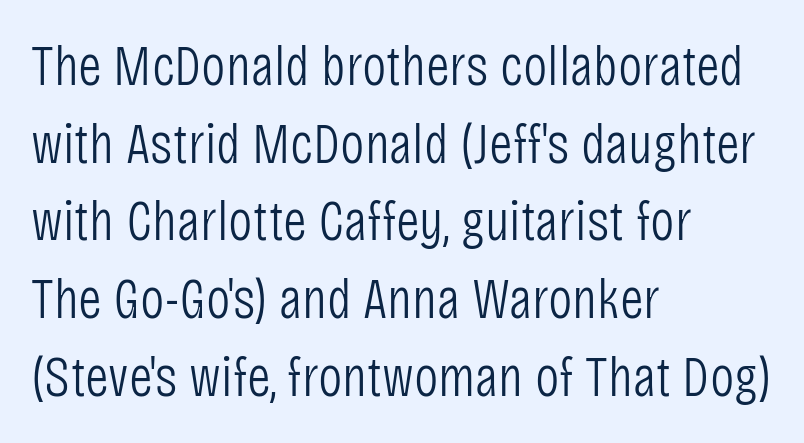
The block of text has a typical density, with ordinary space between rows. The gaps between neighbouring characters are ordinary and unremarkable. Alignment: flush left. Varying glyph widths throughout — classic text-font behaviour. The type sits square on the baseline with zero lean.
